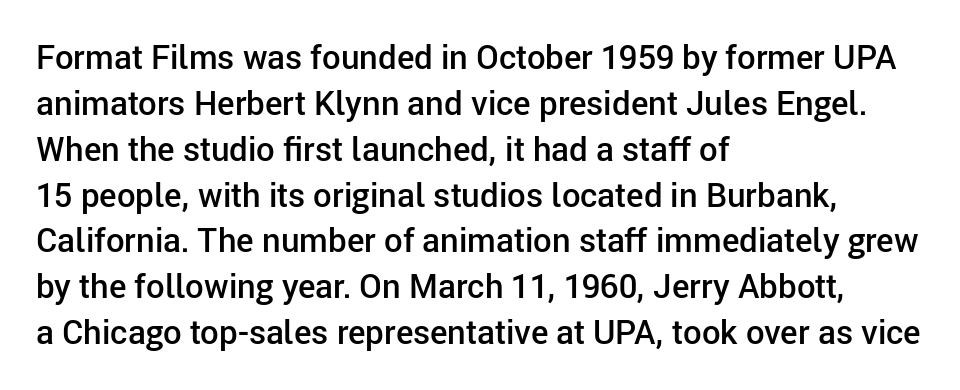
Is the letter spacing exaggerated? No — it looks like the ordinary default. Note: no serifs on the glyphs. These lines were composed using upright roman letters. Horizontal alignment here is leftward, the default for most running prose.
